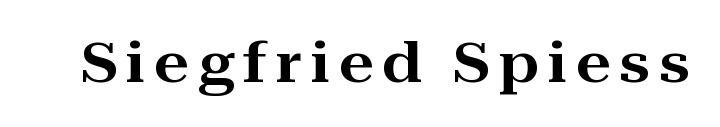
The image shows 55 px wide serif type, upright; set not underlined; high stroke contrast and a medium x-height.
